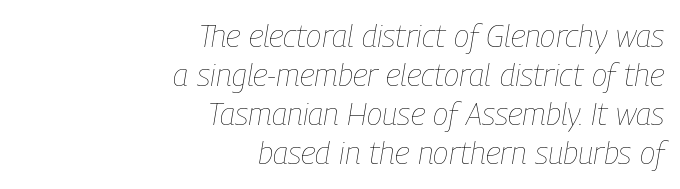
The image shows 32 px thin, condensed type, italic (leaning right); set right-aligned, line spacing 1.22x, normal letter spacing, not underlined; low stroke contrast and a medium x-height.
